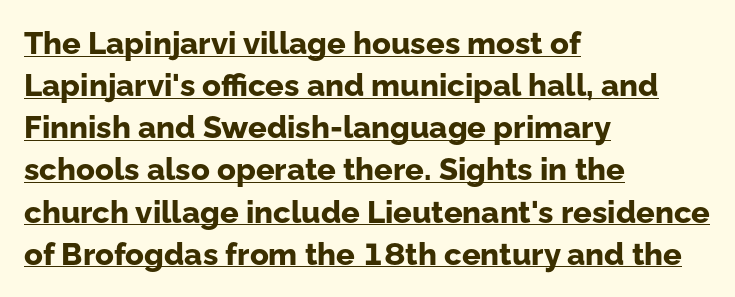
Q: Is the text bold? A: Yes.
Q: Is the text italic (slanted)? A: No, it is upright.
Q: Is the typeface a serif or a sans-serif typeface? A: Sans-serif.
Q: Is the text underlined? A: Yes.
Q: How is the paragraph aligned? A: Left-aligned.
Q: Is the spacing between letters normal or unusually wide? A: Normal.
Q: Is the spacing between lines tight, normal or loose? A: Normal.
Q: Width (condensed, normal, or wide)? A: Normal.
Q: Stroke contrast? A: Low.
Q: x-height? A: Medium.
Q: Monospaced? A: No.
